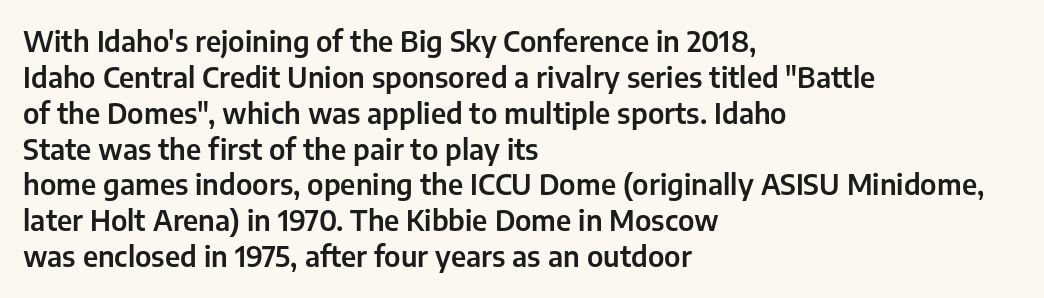
{"serif": "no", "italic": "no", "width": "normal", "stroke_contrast": "low", "x_height": "medium", "monospaced": "no", "underline": "no", "align": "left", "line_spacing": "normal", "line_spacing_ratio": 1.28, "letter_spacing": "normal", "letter_spacing_em": 0.0, "glyph_px": 28}
